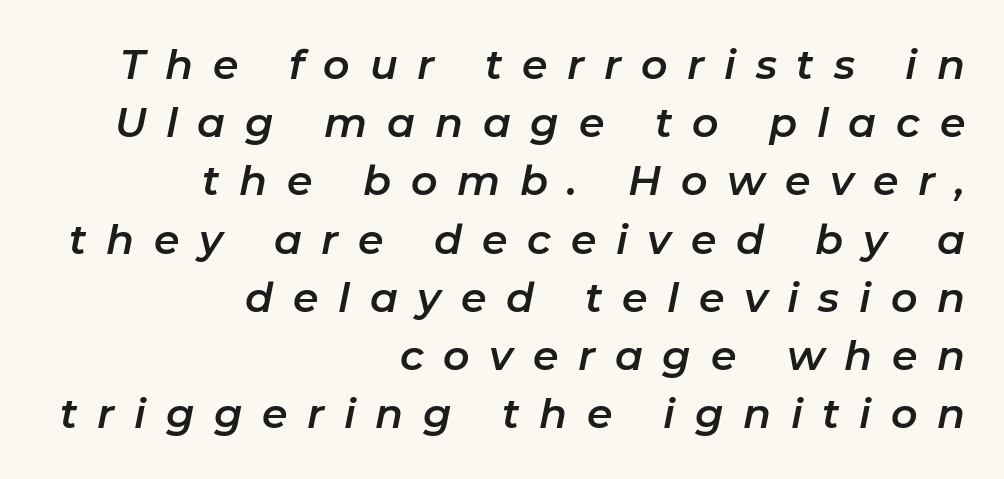
{"italic": "yes", "lean": "right", "slant_degrees": 11, "width": "normal", "stroke_contrast": "low", "x_height": "medium", "monospaced": "no", "underline": "no", "align": "right", "line_spacing": "normal", "line_spacing_ratio": 1.42, "letter_spacing": "wide", "letter_spacing_em": 0.48, "glyph_px": 41}
